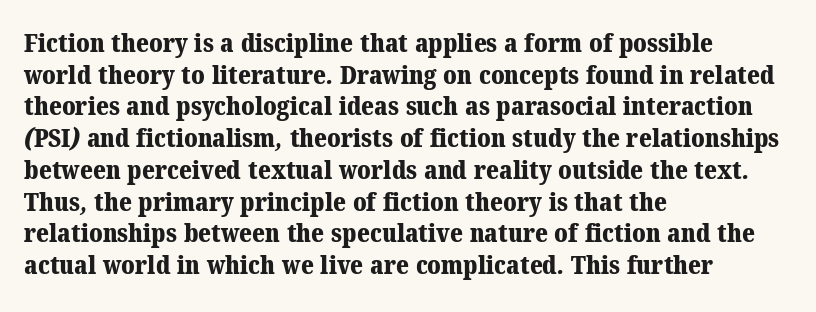
Spacing between characters is what you'd get straight out of the box. The compositor pushed each line to the left boundary. Compared with an ordinary text face, these strokes are far heavier — a full bold. Beneath every word, the page is bare.
